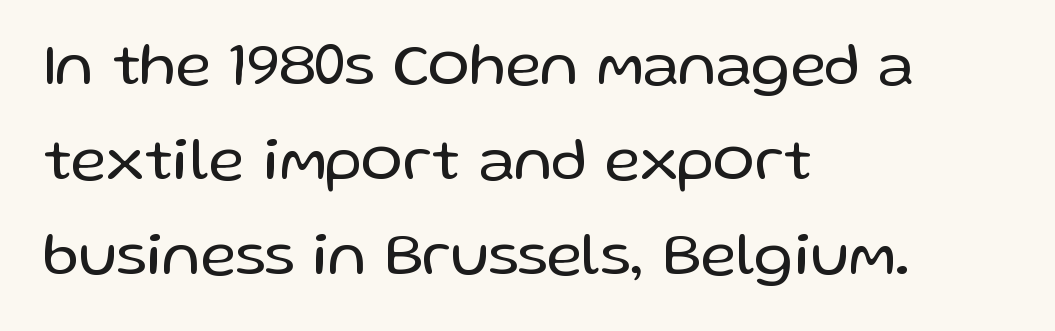
Q: Is the text bold? A: No.
Q: Is the text italic (slanted)? A: No, it is upright.
Q: Is the typeface a serif or a sans-serif typeface? A: Sans-serif.
Q: Is the text underlined? A: No.
Q: How is the paragraph aligned? A: Left-aligned.
Q: Is the spacing between letters normal or unusually wide? A: Normal.
Q: Is the spacing between lines tight, normal or loose? A: Normal.
Q: Width (condensed, normal, or wide)? A: Normal.
Q: Stroke contrast? A: Low.
Q: x-height? A: Medium.
Q: Monospaced? A: No.
